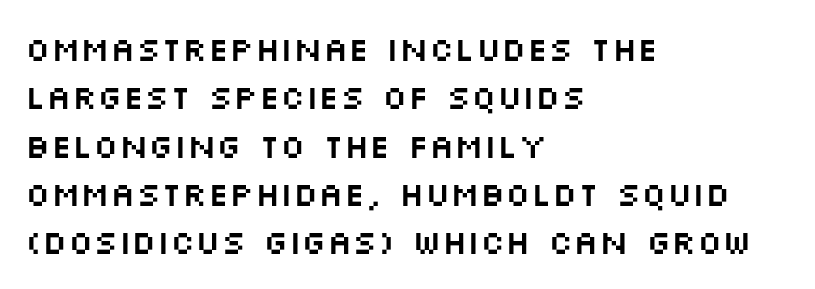
The image shows 34 px wide sans-serif type, upright; set left-aligned, normal line spacing (1.42x), normal letter spacing, not underlined; medium stroke contrast and a large x-height.
